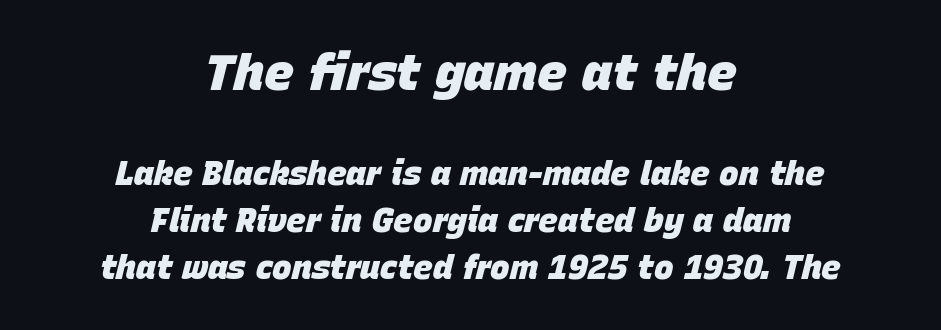
Casual observation: everything's sitting right in the middle. Interline gaps are of average width in this sample. Nothing unusual about the tracking: characters are spaced as the font intends. The face used here is proportionally spaced, like ordinary book or web type. In this sample the first text group is rendered at the bigger scale.
